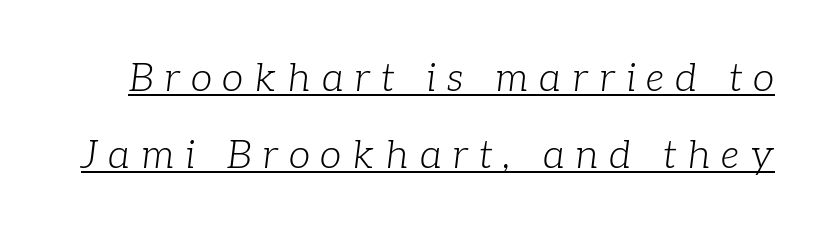
{"serif": "yes", "italic": "yes", "lean": "right", "slant_degrees": 7, "bold": "no", "weight": "light", "width": "normal", "stroke_contrast": "low", "x_height": "medium", "monospaced": "no", "underline": "yes", "line_spacing": "loose", "line_spacing_ratio": 1.97, "letter_spacing": "wide", "letter_spacing_em": 0.28, "glyph_px": 39}
